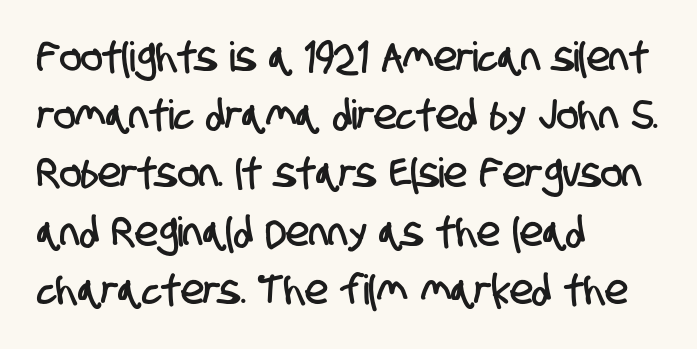
{"serif": "no", "width": "condensed", "stroke_contrast": "low", "x_height": "large", "monospaced": "no", "underline": "no", "align": "left", "line_spacing": "normal", "line_spacing_ratio": 1.42, "letter_spacing": "normal", "letter_spacing_em": 0.0, "glyph_px": 41}
